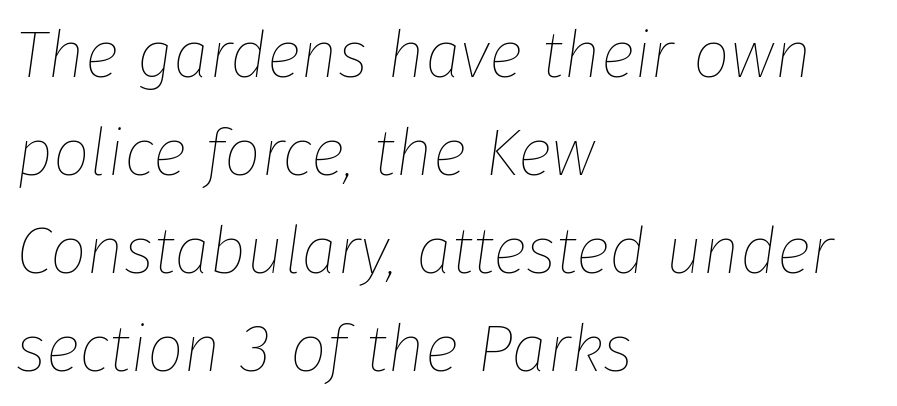
Q: Is the text bold? A: No.
Q: Is the text italic (slanted)? A: Yes, it leans right by about 8 degrees.
Q: Is the text underlined? A: No.
Q: How is the paragraph aligned? A: Left-aligned.
Q: Is the spacing between letters normal or unusually wide? A: Normal.
Q: Is the spacing between lines tight, normal or loose? A: Normal.
Q: Width (condensed, normal, or wide)? A: Normal.
Q: Stroke contrast? A: Low.
Q: x-height? A: Medium.
Q: Monospaced? A: No.
